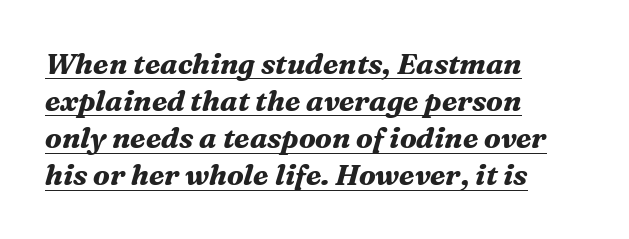
Notice how descenders clear the ascenders below comfortably — that's standard leading. Each letter keeps its own natural width here, so spacing adapts to shape. Note: serifs present on the glyphs. The sample's only ornament is a line tracing under the words. Its strokes are broad and dark, the hallmark of bold type. Default kerning and tracking; the words read as compact shapes.
